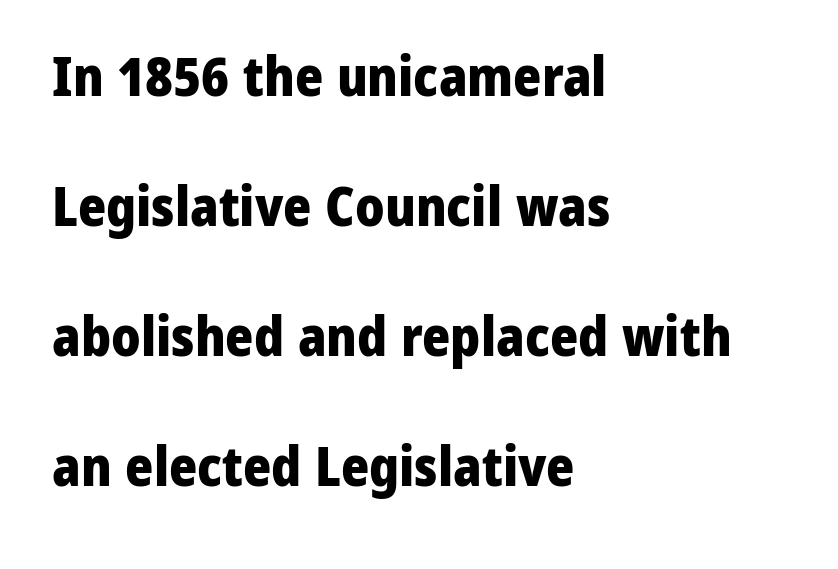
The image shows 54 px heavy sans-serif type, upright; set left-aligned, loose line spacing (2.41x), normal letter spacing, not underlined; low stroke contrast and a medium x-height.
